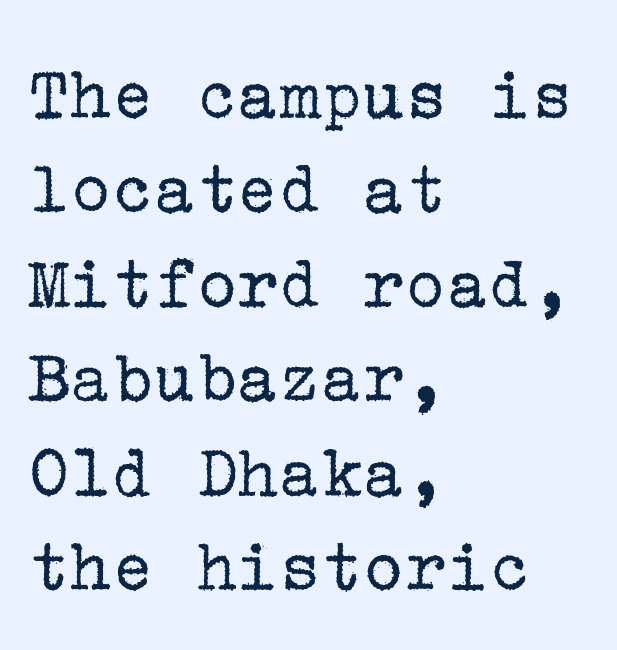
{"serif": "yes", "italic": "no", "bold": "no", "weight": "regular", "width": "normal", "stroke_contrast": "low", "x_height": "medium", "underline": "no", "align": "left", "line_spacing_ratio": 1.21, "letter_spacing": "normal", "letter_spacing_em": 0.0, "glyph_px": 78}
